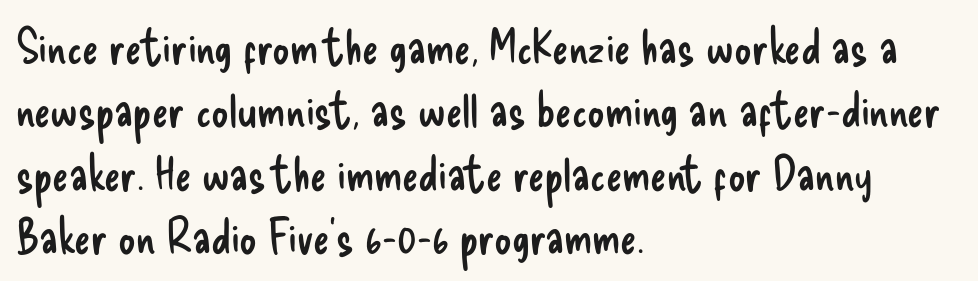
Quick note: underline off. The compositor pushed each line to the left boundary. The line-height multiplier appears to be the usual default. Nothing heavy about these letters — not bold at all. Here the designer chose a conventional face with non-uniform glyph widths.
